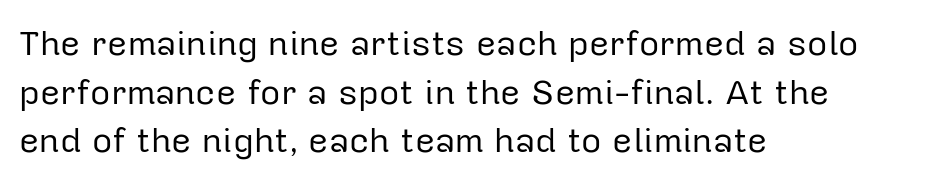
{"serif": "no", "italic": "no", "bold": "no", "weight": "regular", "width": "normal", "stroke_contrast": "low", "x_height": "medium", "monospaced": "no", "underline": "no", "align": "left", "line_spacing": "normal", "line_spacing_ratio": 1.39, "letter_spacing": "normal", "letter_spacing_em": 0.0, "glyph_px": 35}
